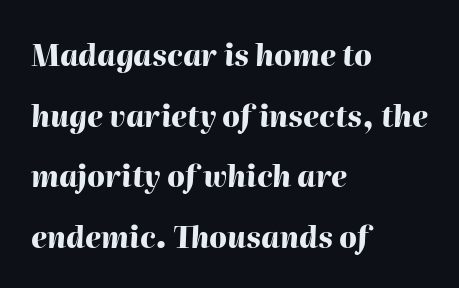
Pretty heavy lettering here — definitely bold. A classic flush-left, rag-right setting is used for this passage. This sample trades compactness for vertical openness between lines. A typesetter would call this proportional, since set widths differ per character.
